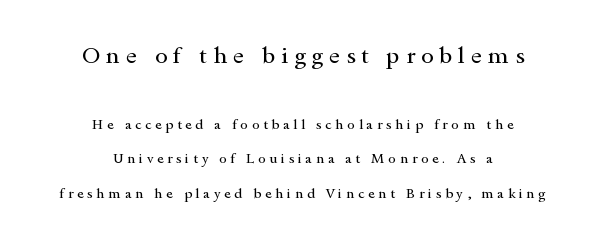
{"italic": "no", "bold": "no", "underline": "no", "align": "center", "line_spacing": "loose", "line_spacing_ratio": 2.46, "letter_spacing": "wide", "letter_spacing_em": 0.26, "larger_block": "first", "size_ratio": 1.64, "glyph_px": 23}
